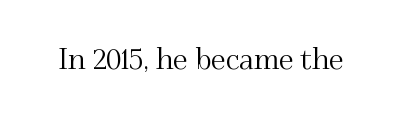
{"serif": "yes", "italic": "no", "width": "normal", "stroke_contrast": "medium", "x_height": "small", "monospaced": "no", "underline": "no", "letter_spacing": "normal", "letter_spacing_em": 0.0, "glyph_px": 29}
